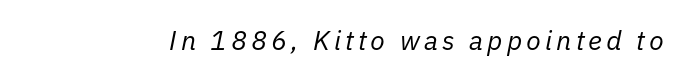
Underlining? Definitely not there. Stroke thickness stays within the range of a standard reading face or lighter. When letters slant like this, we call the style italic.
